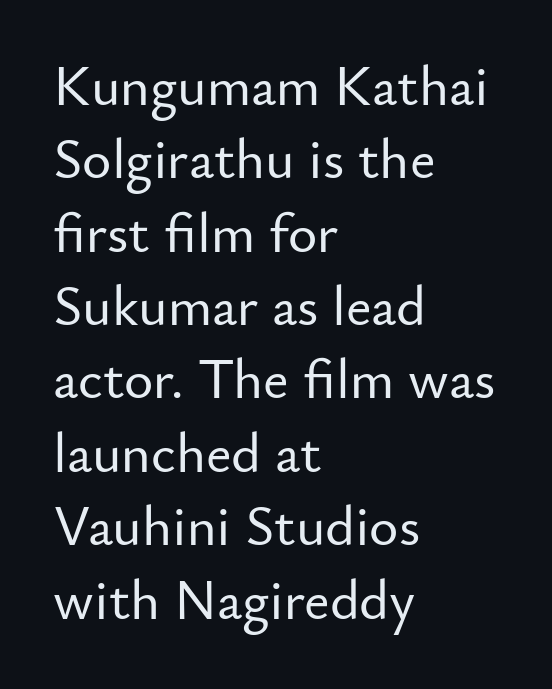
The image shows 56 px sans-serif type, upright; set left-aligned, normal line spacing (1.31x), normal letter spacing, not underlined; low stroke contrast and a small x-height.
